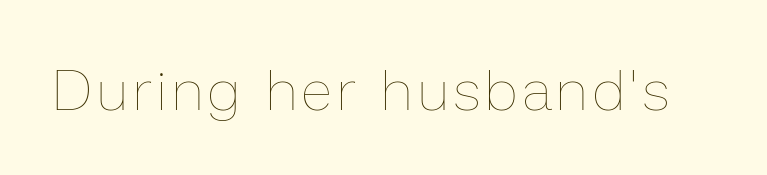
The image shows 57 px thin type, upright; set not underlined; low stroke contrast and a medium x-height.
